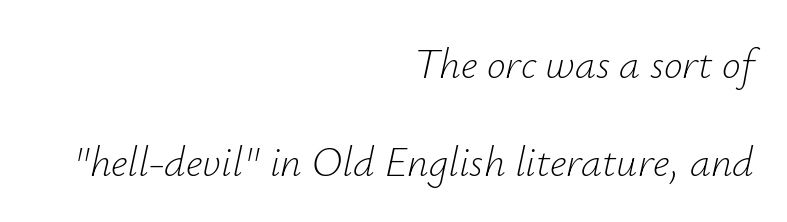
Q: Is the text bold? A: No.
Q: Is the text italic (slanted)? A: Yes, it leans right by about 12 degrees.
Q: Is the text underlined? A: No.
Q: How is the paragraph aligned? A: Right-aligned.
Q: Is the spacing between letters normal or unusually wide? A: Normal.
Q: Is the spacing between lines tight, normal or loose? A: Loose.
Q: Width (condensed, normal, or wide)? A: Normal.
Q: Stroke contrast? A: Low.
Q: x-height? A: Small.
Q: Monospaced? A: No.
